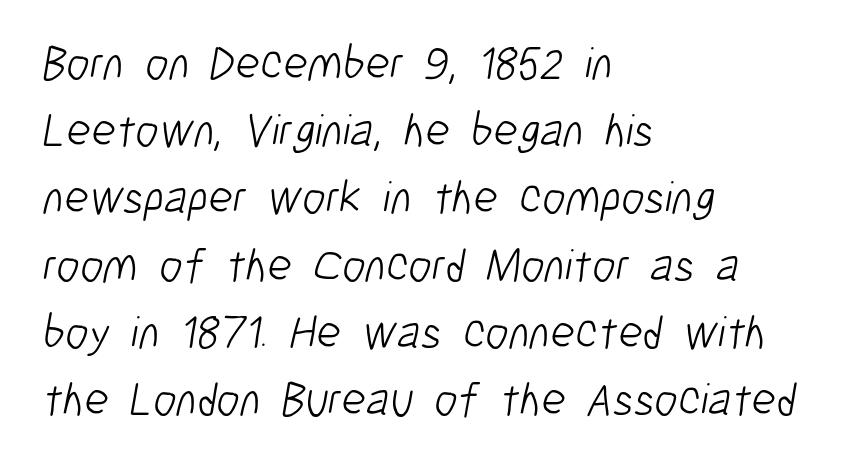
The image shows 47 px light, condensed sans-serif type; set left-aligned, normal line spacing (1.43x), normal letter spacing, not underlined; low stroke contrast and a medium x-height.
